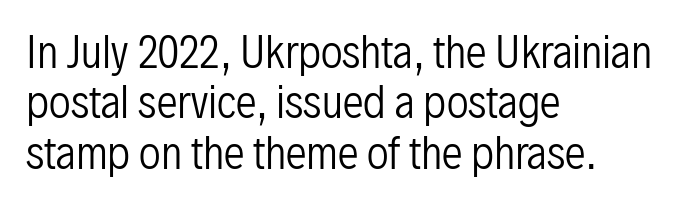
Q: Is the text bold? A: No.
Q: Is the text italic (slanted)? A: No, it is upright.
Q: Is the typeface a serif or a sans-serif typeface? A: Sans-serif.
Q: Is the text underlined? A: No.
Q: How is the paragraph aligned? A: Left-aligned.
Q: Is the spacing between letters normal or unusually wide? A: Normal.
Q: Width (condensed, normal, or wide)? A: Condensed.
Q: Stroke contrast? A: Low.
Q: x-height? A: Medium.
Q: Monospaced? A: No.
